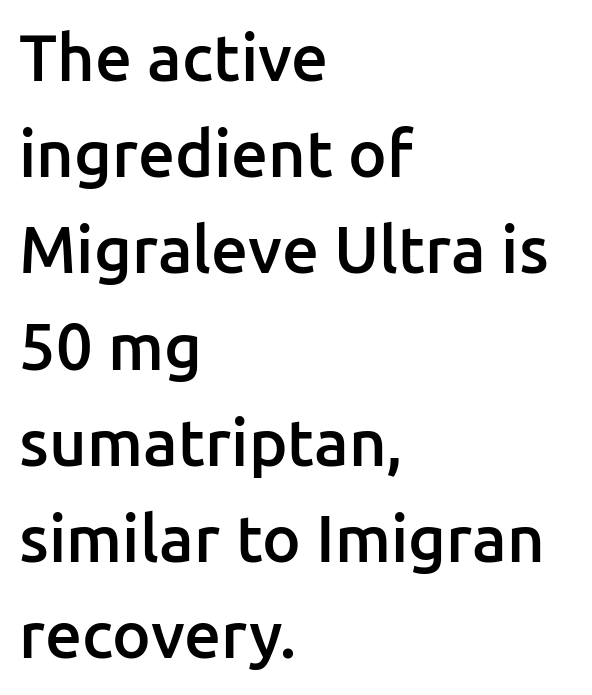
The setting favours the left margin, as ordinary paragraphs usually do. Decoration check: the copy has no underline. You can tell it's not italic because the verticals are truly vertical. No feet cap the strokes, marking this as sans-serif type.
